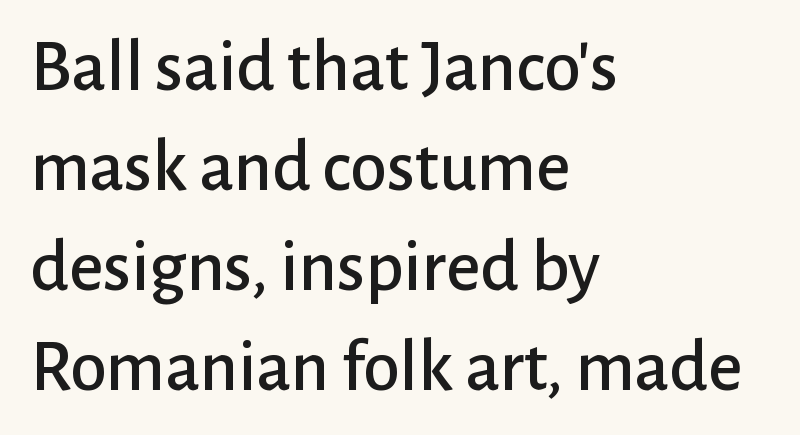
Q: Is the text italic (slanted)? A: No, it is upright.
Q: Is the typeface a serif or a sans-serif typeface? A: Sans-serif.
Q: Is the text underlined? A: No.
Q: How is the paragraph aligned? A: Left-aligned.
Q: Is the spacing between letters normal or unusually wide? A: Normal.
Q: Is the spacing between lines tight, normal or loose? A: Normal.
Q: Width (condensed, normal, or wide)? A: Normal.
Q: Stroke contrast? A: Low.
Q: x-height? A: Medium.
Q: Monospaced? A: No.
